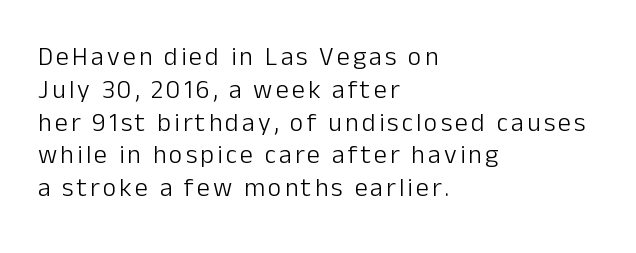
{"italic": "no", "bold": "no", "underline": "no", "align": "left", "line_spacing": "normal", "line_spacing_ratio": 1.26, "glyph_px": 26}
